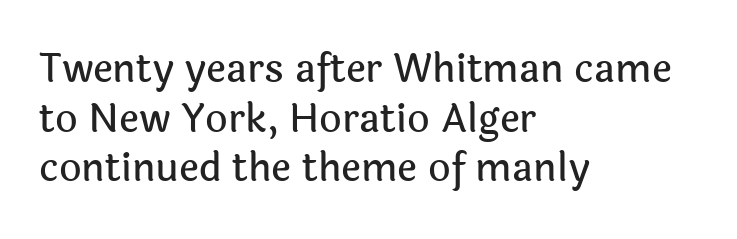
The image shows 39 px sans-serif type, upright; set left-aligned, normal line spacing (1.27x), normal letter spacing, not underlined; a medium x-height.
